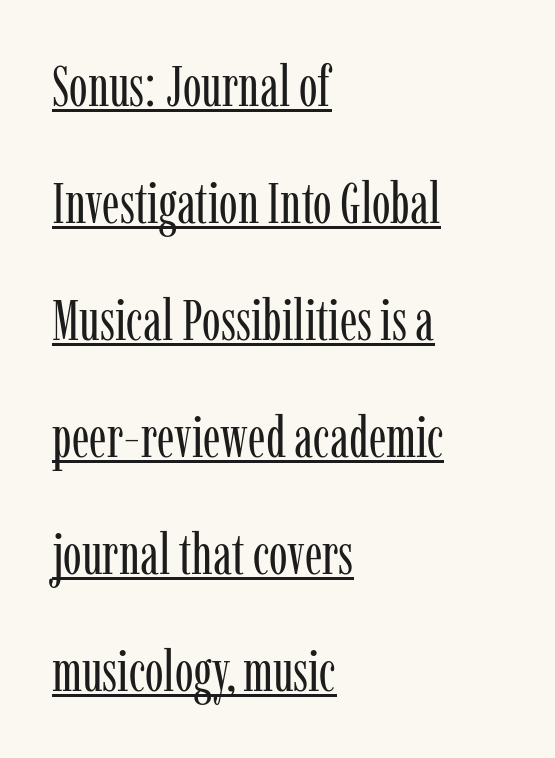
Q: Is the text bold? A: No.
Q: Is the text italic (slanted)? A: No, it is upright.
Q: Is the typeface a serif or a sans-serif typeface? A: Serif.
Q: Is the text underlined? A: Yes.
Q: How is the paragraph aligned? A: Left-aligned.
Q: Is the spacing between letters normal or unusually wide? A: Normal.
Q: Is the spacing between lines tight, normal or loose? A: Loose.
Q: Width (condensed, normal, or wide)? A: Condensed.
Q: Stroke contrast? A: Low.
Q: x-height? A: Medium.
Q: Monospaced? A: No.
